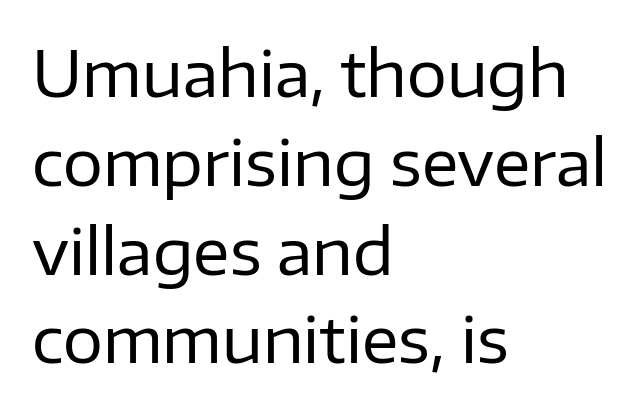
The image shows 63 px regular-weight sans-serif type, upright; set left-aligned, normal line spacing (1.41x), normal letter spacing, not underlined; low stroke contrast and a medium x-height.
